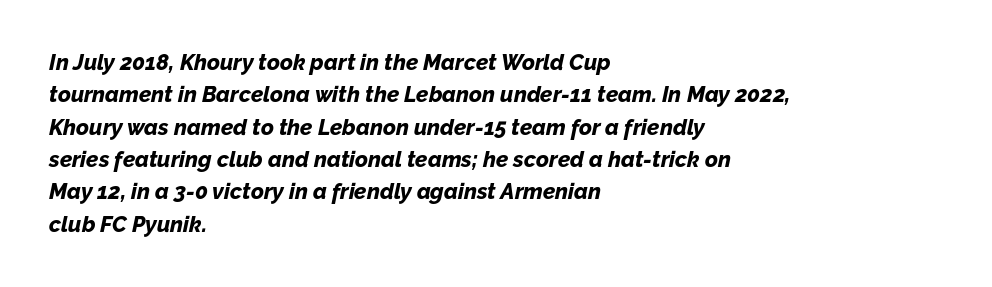
The text block is weighted toward the left margin, trailing off unevenly rightward. Observe the lean: these are italic letterforms. The strip under each line holds only bare page. What weight is shown? A full bold with thick strokes. The type is set solid horizontally, with unmodified tracking. The designer left line spacing at the default.
